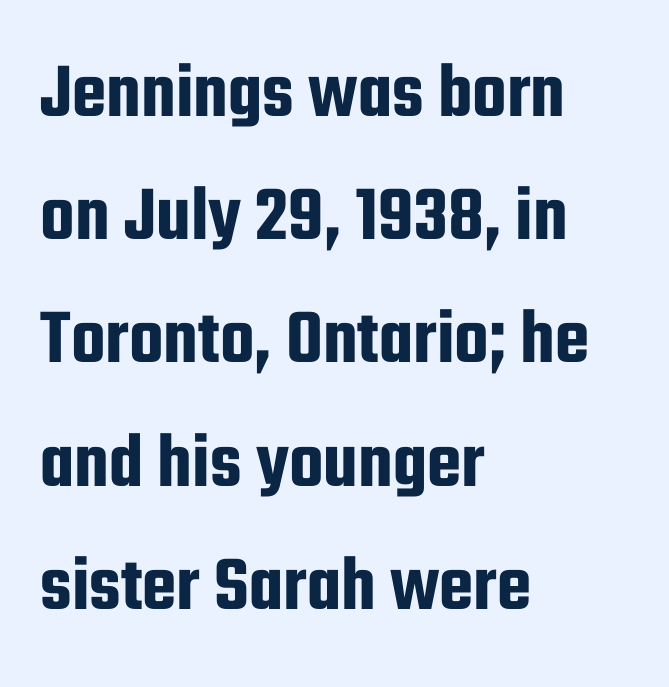
Nothing sits at the stroke ends, so this counts as sans-serif. A typesetter would call this proportional, since set widths differ per character. Leading matches the norm, producing a regular column. Plain, unruled lines of type. Ascenders rise straight up at ninety degrees.
